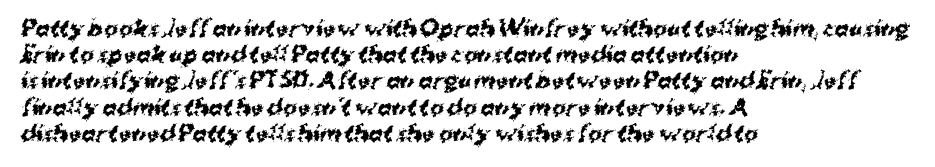
Q: Is the text bold? A: Yes.
Q: Is the text underlined? A: No.
Q: How is the paragraph aligned? A: Left-aligned.
Q: Is the spacing between letters normal or unusually wide? A: Normal.
Q: Is the spacing between lines tight, normal or loose? A: Normal.
